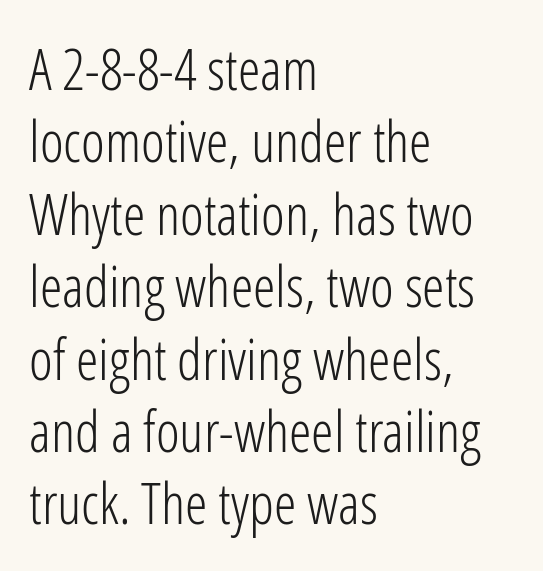
{"serif": "no", "italic": "no", "bold": "no", "weight": "light", "width": "condensed", "stroke_contrast": "low", "x_height": "medium", "monospaced": "no", "underline": "no", "align": "left", "line_spacing": "normal", "line_spacing_ratio": 1.27, "letter_spacing": "normal", "letter_spacing_em": 0.0, "glyph_px": 57}
